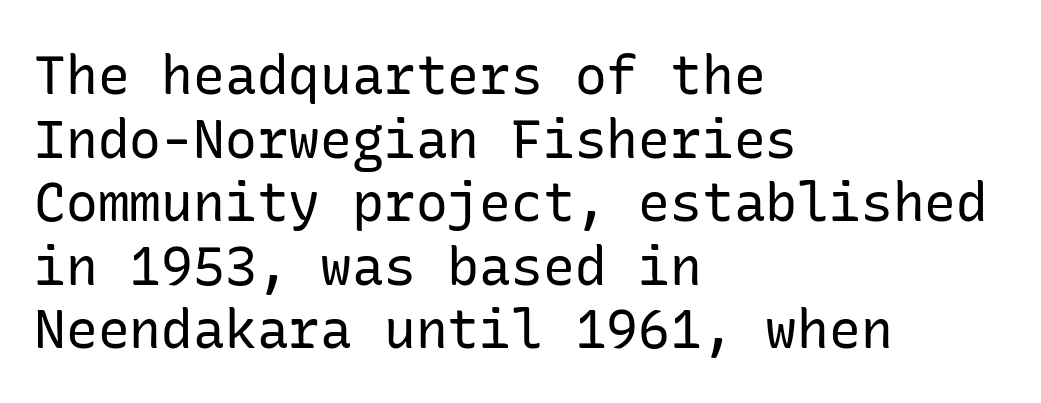
{"serif": "no", "italic": "no", "bold": "no", "weight": "regular", "width": "normal", "stroke_contrast": "low", "x_height": "medium", "underline": "no", "align": "left", "line_spacing_ratio": 1.2, "letter_spacing": "normal", "letter_spacing_em": 0.0, "glyph_px": 53}
